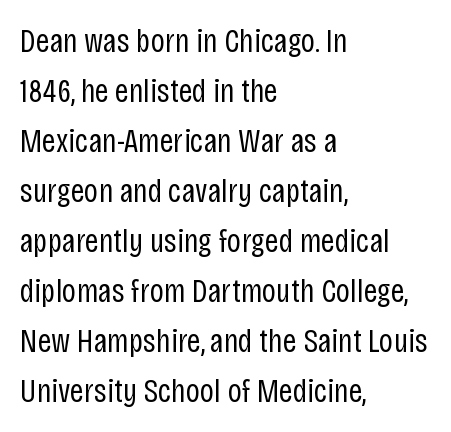
The lines sit at an ordinary, default distance from one another. Vertical strokes here are truly vertical. Classification — sans serif. Bare-footed words on every line. This sample has the flowing, uneven cadence of proportional lettering.
